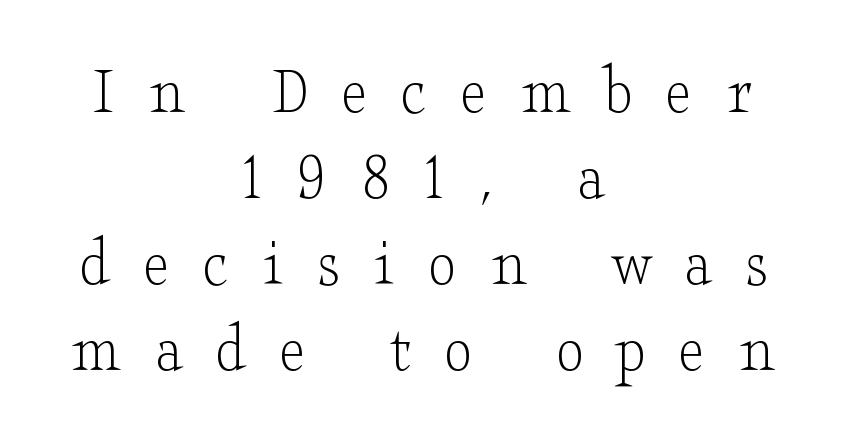
The image shows 70 px light, wide serif type, upright; set centered, line spacing 1.23x, unusually wide letter spacing (+0.48 em), not underlined; low stroke contrast and a small x-height.
